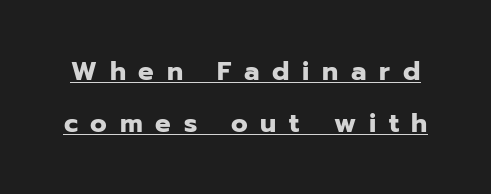
Q: Is the text bold? A: Yes.
Q: Is the text italic (slanted)? A: No, it is upright.
Q: Is the text underlined? A: Yes.
Q: Is the spacing between letters normal or unusually wide? A: Unusually wide.
Q: Is the spacing between lines tight, normal or loose? A: Loose.
